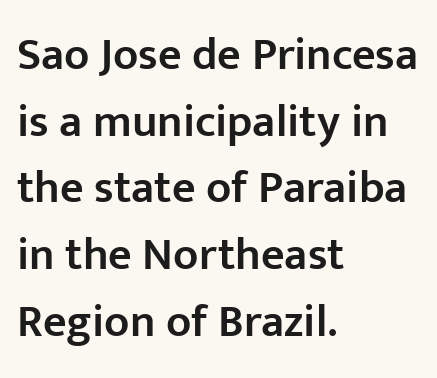
Q: Is the text bold? A: Semi-bold.
Q: Is the text italic (slanted)? A: No, it is upright.
Q: Is the typeface a serif or a sans-serif typeface? A: Sans-serif.
Q: Is the text underlined? A: No.
Q: How is the paragraph aligned? A: Left-aligned.
Q: Is the spacing between letters normal or unusually wide? A: Normal.
Q: Is the spacing between lines tight, normal or loose? A: Normal.
Q: Width (condensed, normal, or wide)? A: Normal.
Q: Stroke contrast? A: Low.
Q: x-height? A: Medium.
Q: Monospaced? A: No.
